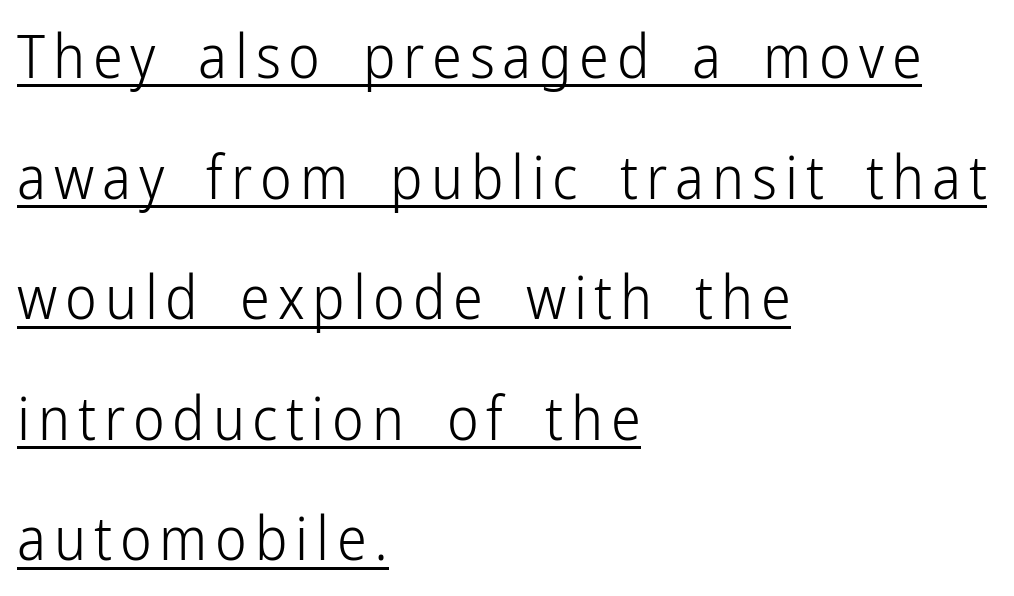
{"serif": "no", "italic": "no", "bold": "no", "weight": "light", "width": "condensed", "stroke_contrast": "low", "x_height": "medium", "monospaced": "no", "underline": "yes", "align": "left", "line_spacing": "loose", "line_spacing_ratio": 2.01, "glyph_px": 60}
